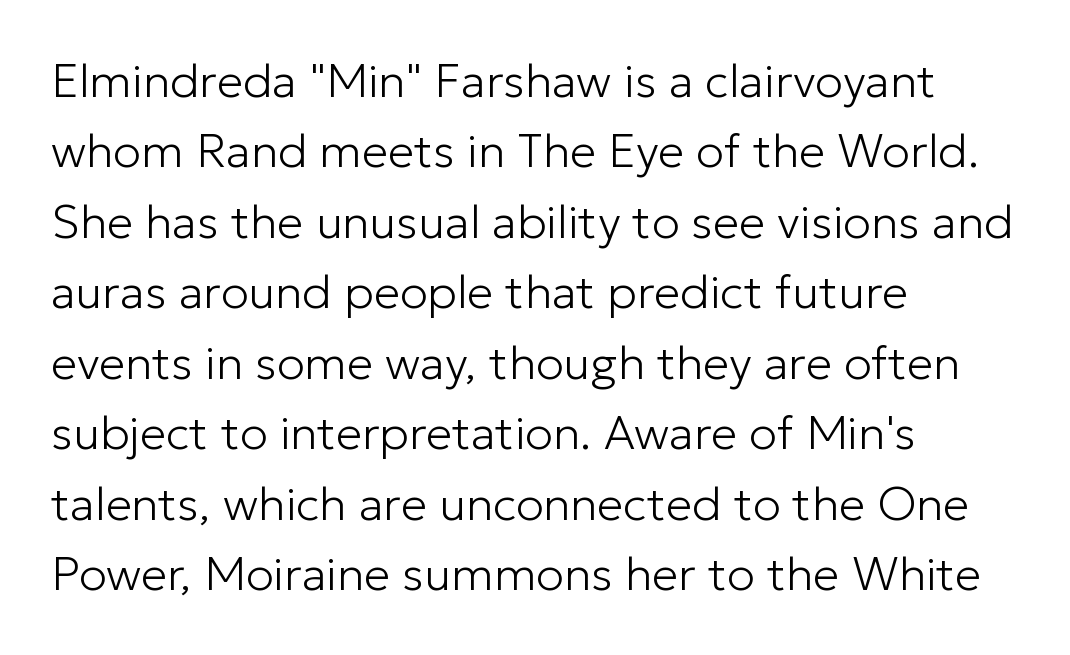
Q: Is the text bold? A: No.
Q: Is the text italic (slanted)? A: No, it is upright.
Q: Is the typeface a serif or a sans-serif typeface? A: Sans-serif.
Q: Is the text underlined? A: No.
Q: How is the paragraph aligned? A: Left-aligned.
Q: Is the spacing between letters normal or unusually wide? A: Normal.
Q: Is the spacing between lines tight, normal or loose? A: Normal.
Q: Width (condensed, normal, or wide)? A: Normal.
Q: Stroke contrast? A: Low.
Q: x-height? A: Medium.
Q: Monospaced? A: No.
